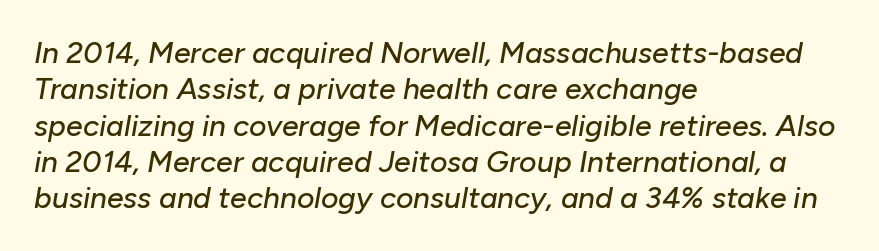
{"italic": "yes", "lean": "right", "slant_degrees": 10, "width": "normal", "stroke_contrast": "low", "x_height": "medium", "monospaced": "no", "underline": "no", "align": "left", "line_spacing_ratio": 1.21, "letter_spacing": "normal", "letter_spacing_em": 0.0, "glyph_px": 30}
